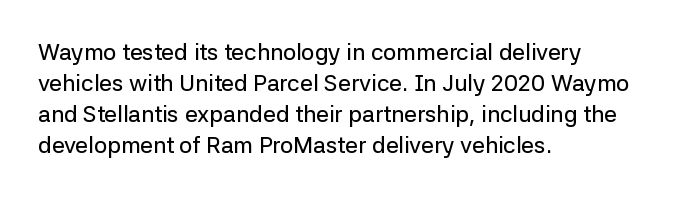
Q: Is the text italic (slanted)? A: No, it is upright.
Q: Is the text underlined? A: No.
Q: How is the paragraph aligned? A: Left-aligned.
Q: Is the spacing between letters normal or unusually wide? A: Normal.
Q: Is the spacing between lines tight, normal or loose? A: Normal.
